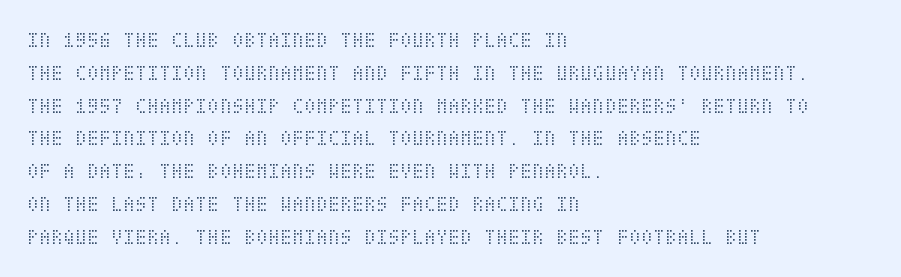
Q: Is the text bold? A: No.
Q: Is the text italic (slanted)? A: No, it is upright.
Q: Is the text underlined? A: No.
Q: How is the paragraph aligned? A: Left-aligned.
Q: Is the spacing between letters normal or unusually wide? A: Normal.
Q: Is the spacing between lines tight, normal or loose? A: Normal.
